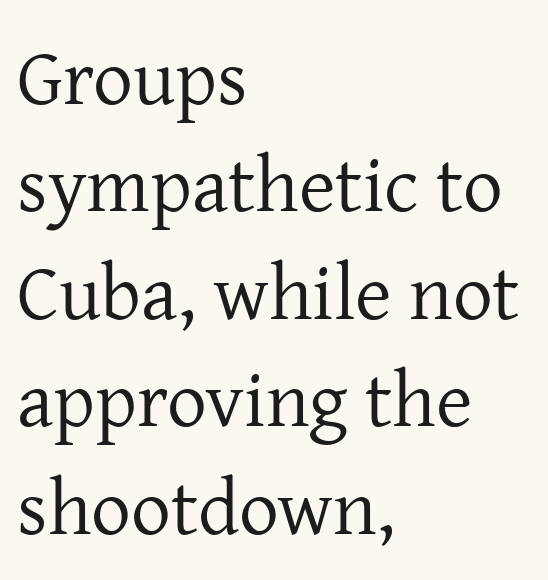
The image shows 79 px regular-weight serif type, upright; set left-aligned, normal line spacing (1.36x), normal letter spacing, not underlined; low stroke contrast and a medium x-height.
